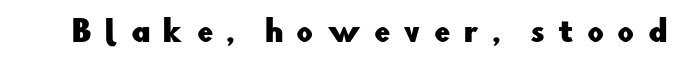
{"serif": "no", "italic": "no", "width": "normal", "stroke_contrast": "low", "x_height": "small", "monospaced": "no", "underline": "no", "letter_spacing": "wide", "letter_spacing_em": 0.45, "glyph_px": 29}
